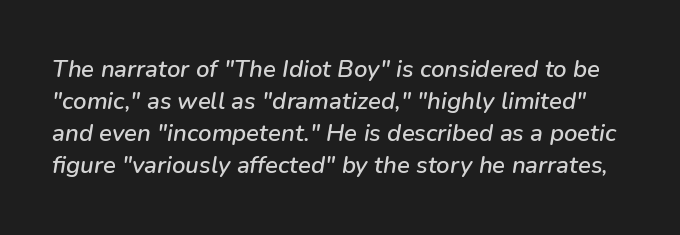
This rendering features lettering with no underline. The type is set solid horizontally, with unmodified tracking. The text carries the slant typical of an italic or oblique font. Reading down the column, the eye jumps a familiar distance to each next line.
